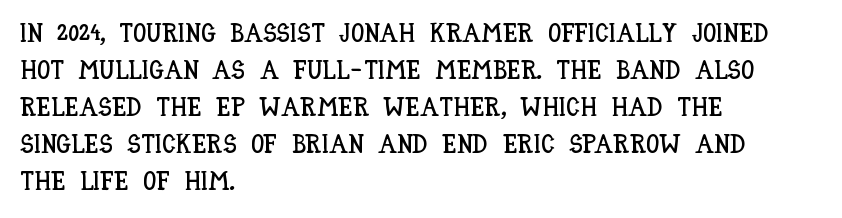
Q: Is the text italic (slanted)? A: No, it is upright.
Q: Is the text underlined? A: No.
Q: How is the paragraph aligned? A: Left-aligned.
Q: Is the spacing between letters normal or unusually wide? A: Normal.
Q: Is the spacing between lines tight, normal or loose? A: Normal.
